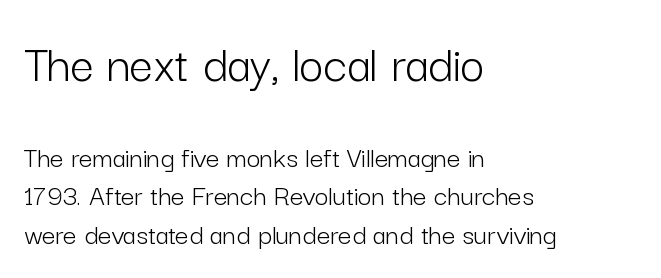
Regular leading. Of the two passages, the one on top uses the larger point size. The rendering uses natural spacing where letterforms have individual widths. Posture: upright roman. Underlining? Definitely not there.
